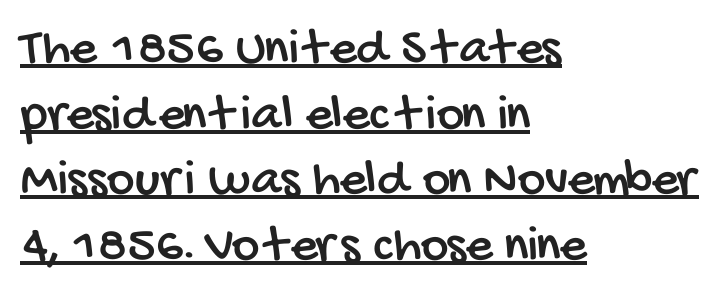
Compared with typical body copy, the letter spacing here is the same. Grotesque or geometric, the face here clearly has no serifs. Like a heading marked for emphasis, these lines bear an underscore. Where is the straight margin? On the left.
